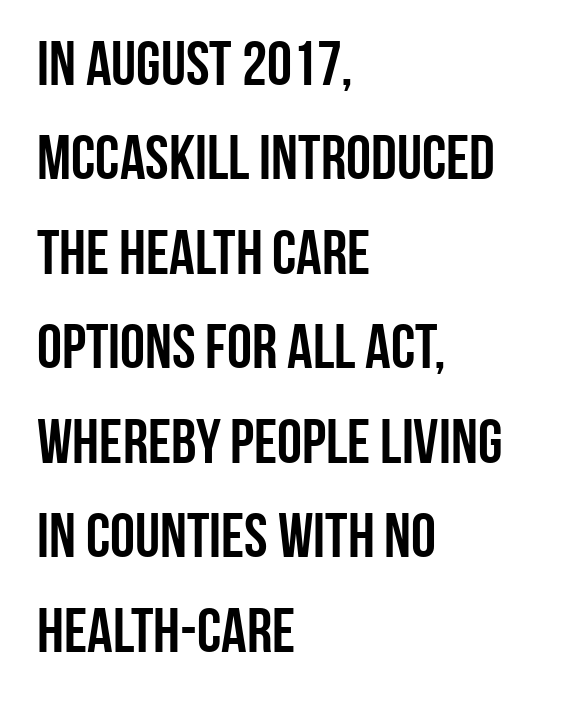
The image shows 63 px semibold, condensed sans-serif type, upright; set left-aligned, normal line spacing (1.5x), normal letter spacing, not underlined; low stroke contrast and a large x-height.
